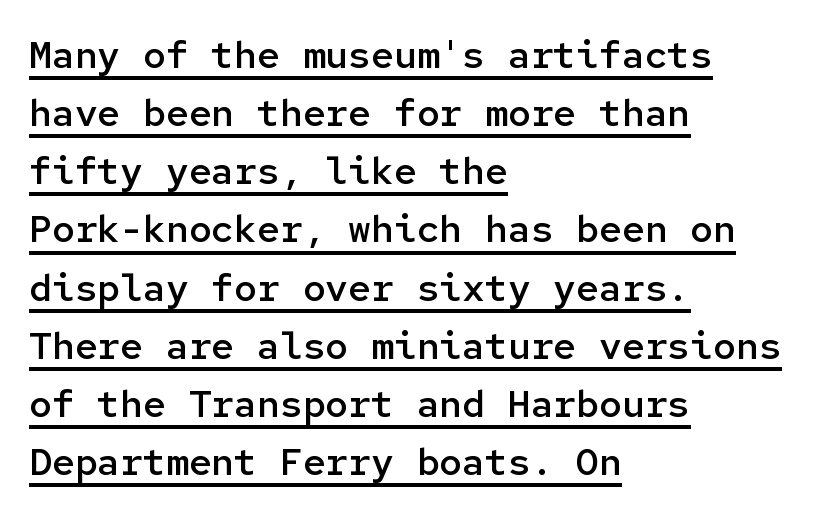
Students, note that the glyphs here touch the page at normal intervals. Each line starts at the same left margin while the right side varies. Whoever set this chose a conventional vertical rhythm. This sample has the even, mechanical cadence of fixed-width lettering. Ascenders rise straight up at ninety degrees. Heft: intermediate — a semibold.
